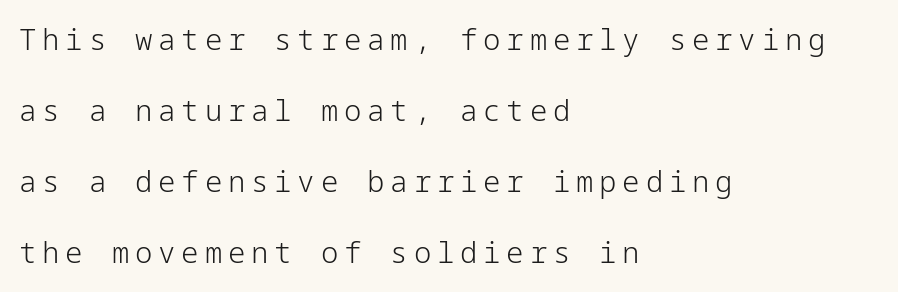
{"serif": "no", "italic": "no", "bold": "no", "weight": "light", "width": "normal", "stroke_contrast": "low", "x_height": "medium", "underline": "no", "align": "left", "line_spacing": "loose", "line_spacing_ratio": 2.45, "letter_spacing": "wide", "letter_spacing_em": 0.2, "glyph_px": 29}
